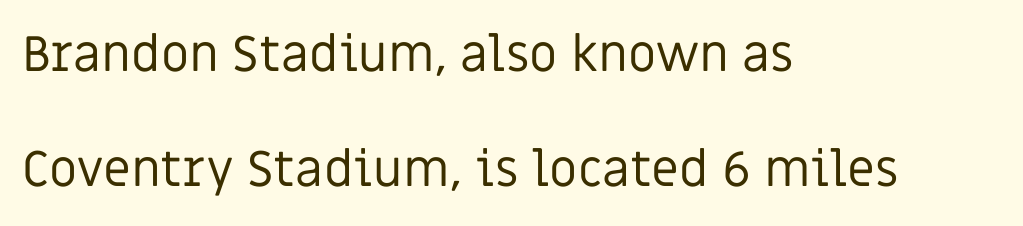
Q: Is the text bold? A: No.
Q: Is the text italic (slanted)? A: No, it is upright.
Q: Is the typeface a serif or a sans-serif typeface? A: Sans-serif.
Q: Is the text underlined? A: No.
Q: How is the paragraph aligned? A: Left-aligned.
Q: Is the spacing between letters normal or unusually wide? A: Normal.
Q: Is the spacing between lines tight, normal or loose? A: Loose.
Q: Width (condensed, normal, or wide)? A: Normal.
Q: Stroke contrast? A: Low.
Q: x-height? A: Large.
Q: Monospaced? A: No.
